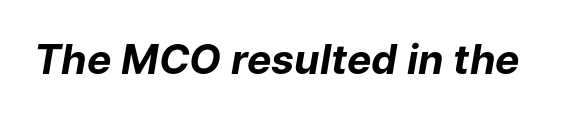
The image shows 41 px bold type, italic (leaning right); set normal letter spacing, not underlined; low stroke contrast and a medium x-height.
